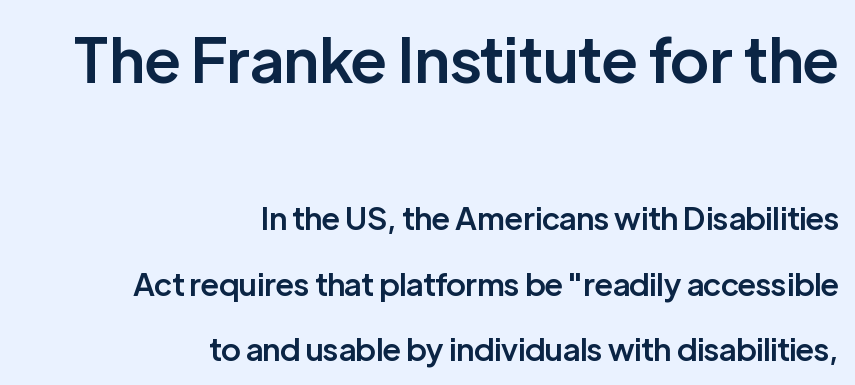
{"serif": "no", "italic": "no", "bold": "semi", "weight": "semibold", "width": "normal", "stroke_contrast": "low", "x_height": "medium", "monospaced": "no", "underline": "no", "align": "right", "line_spacing": "loose", "line_spacing_ratio": 2.11, "letter_spacing": "normal", "letter_spacing_em": 0.0, "larger_block": "first", "size_ratio": 2.0, "glyph_px": 62}
